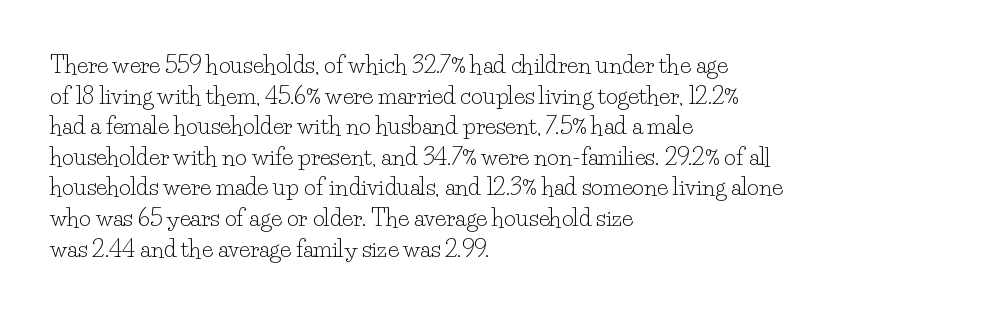
{"italic": "no", "bold": "no", "underline": "no", "align": "left", "line_spacing": "normal", "line_spacing_ratio": 1.33, "letter_spacing": "normal", "letter_spacing_em": 0.0, "glyph_px": 23}
